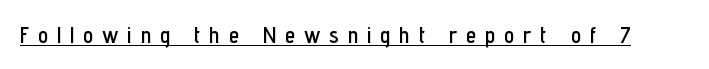
The image shows 23 px text type, upright; set unusually wide letter spacing (+0.39 em), underlined.
